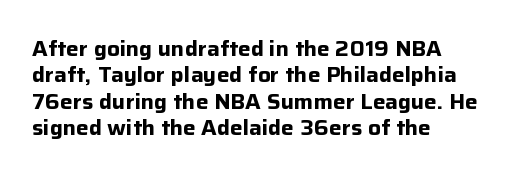
Q: Is the text bold? A: Yes.
Q: Is the text italic (slanted)? A: No, it is upright.
Q: Is the text underlined? A: No.
Q: How is the paragraph aligned? A: Left-aligned.
Q: Is the spacing between letters normal or unusually wide? A: Normal.
Q: Is the spacing between lines tight, normal or loose? A: Normal.
